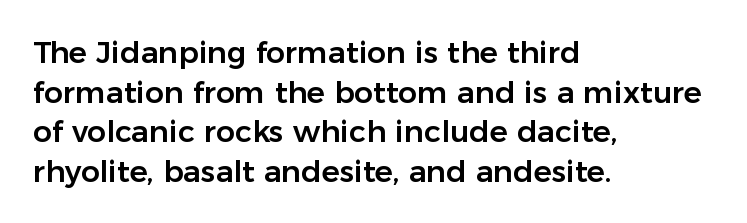
The face used here is proportionally spaced, like ordinary book or web type. A typesetter would mark this as roman, not italic. Grotesque or geometric, the face here clearly has no serifs. Inter-character spacing is left at the font's built-in metrics.
